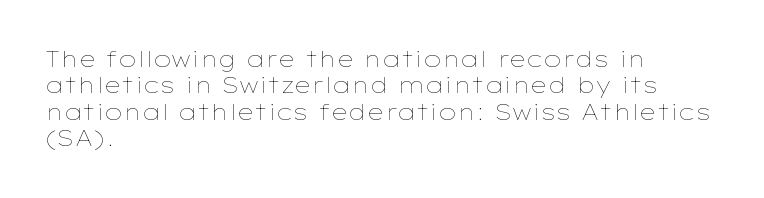
This sample uses an upright cut, with every glyph sitting square on the baseline. Underlining? Definitely not there. Heaviness? Minimal to ordinary, like unemphasized prose. Short note: letters normally spaced. Where is the straight margin? On the left.
